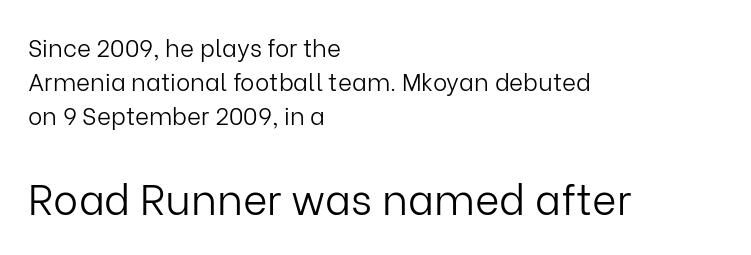
{"serif": "no", "italic": "no", "bold": "no", "weight": "light", "width": "normal", "stroke_contrast": "low", "x_height": "medium", "monospaced": "no", "underline": "no", "align": "left", "line_spacing": "normal", "line_spacing_ratio": 1.42, "letter_spacing": "normal", "letter_spacing_em": 0.0, "larger_block": "second", "size_ratio": 1.75, "glyph_px": 42}
